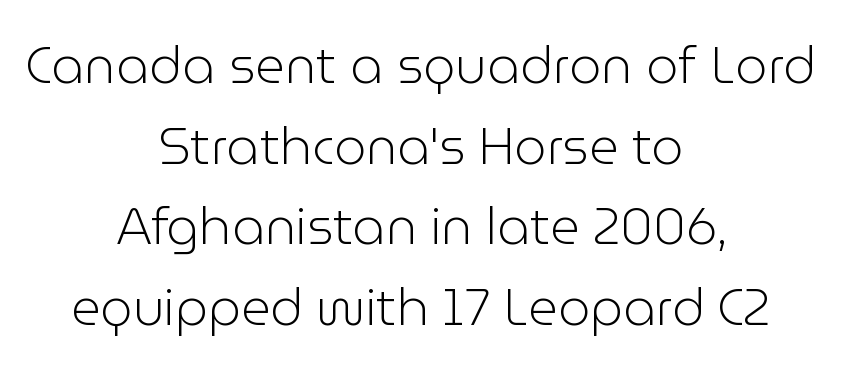
{"serif": "no", "italic": "no", "bold": "no", "weight": "light", "width": "normal", "stroke_contrast": "low", "x_height": "medium", "monospaced": "no", "underline": "no", "align": "center", "line_spacing": "normal", "line_spacing_ratio": 1.58, "letter_spacing": "normal", "letter_spacing_em": 0.0, "glyph_px": 51}
